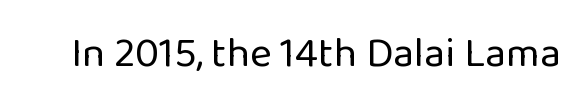
{"serif": "no", "italic": "no", "bold": "no", "weight": "regular", "width": "normal", "stroke_contrast": "low", "x_height": "medium", "monospaced": "no", "underline": "no", "letter_spacing": "normal", "letter_spacing_em": 0.0, "glyph_px": 42}
